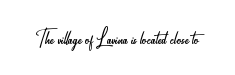
Q: Is the text bold? A: No.
Q: Is the text italic (slanted)? A: Yes.
Q: Is the typeface a serif or a sans-serif typeface? A: Sans-serif.
Q: Is the text underlined? A: No.
Q: Is the spacing between letters normal or unusually wide? A: Normal.
Q: Width (condensed, normal, or wide)? A: Condensed.
Q: Stroke contrast? A: Low.
Q: x-height? A: Small.
Q: Monospaced? A: No.
